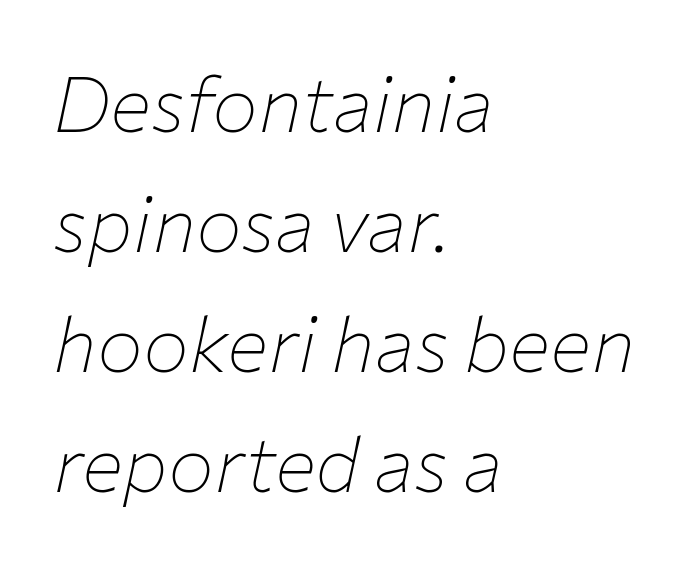
Q: Is the text bold? A: No.
Q: Is the text italic (slanted)? A: Yes, it leans right by about 12 degrees.
Q: Is the text underlined? A: No.
Q: How is the paragraph aligned? A: Left-aligned.
Q: Is the spacing between letters normal or unusually wide? A: Normal.
Q: Is the spacing between lines tight, normal or loose? A: Normal.
Q: Width (condensed, normal, or wide)? A: Normal.
Q: Stroke contrast? A: Low.
Q: x-height? A: Medium.
Q: Monospaced? A: No.
